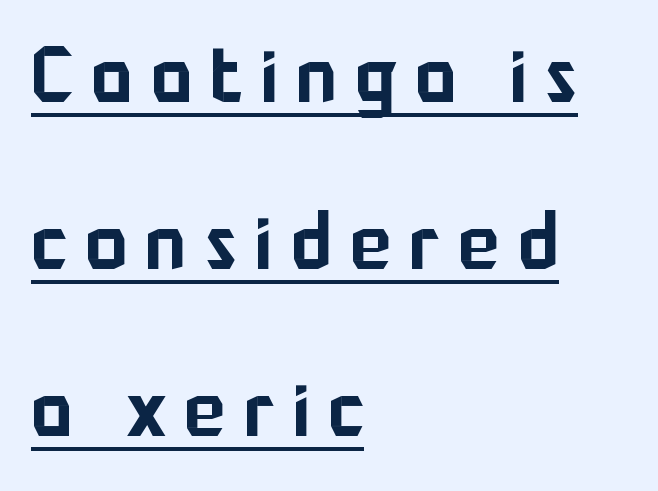
{"serif": "no", "italic": "no", "width": "normal", "stroke_contrast": "low", "x_height": "medium", "monospaced": "no", "underline": "yes", "align": "left", "line_spacing": "loose", "line_spacing_ratio": 2.14, "letter_spacing": "wide", "letter_spacing_em": 0.23, "glyph_px": 78}
